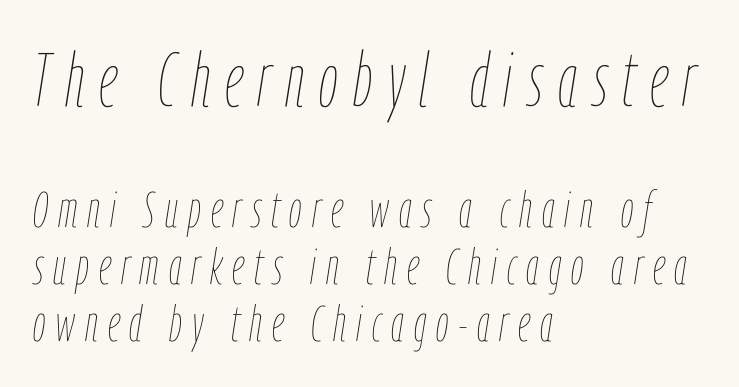
The image shows 75 px thin, condensed type, italic (leaning right); set left-aligned, tight line spacing (1.14x), unusually wide letter spacing (+0.2 em), not underlined; the first (top) block is 1.5x larger; low stroke contrast and a medium x-height.
